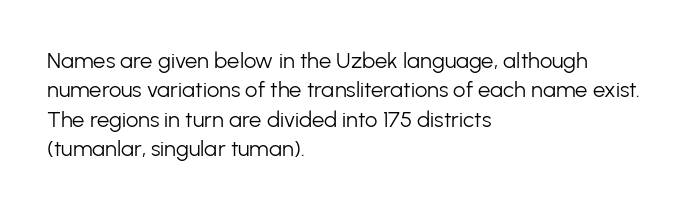
The image shows 22 px text type, upright; set left-aligned, normal line spacing (1.34x), normal letter spacing, not underlined.
